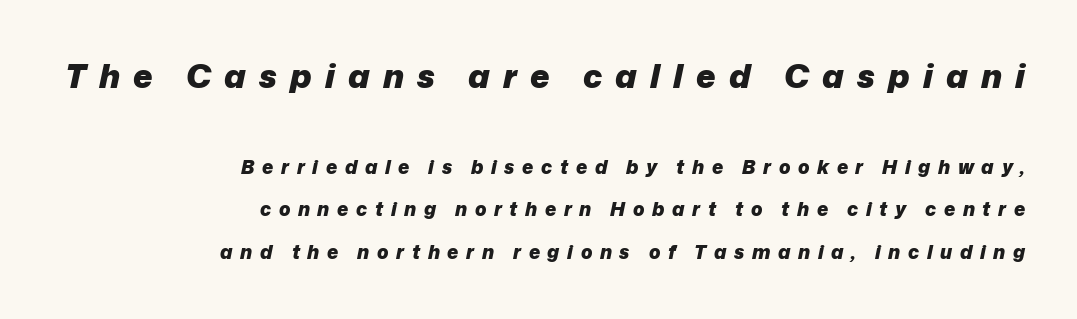
Q: Is the text bold? A: Yes.
Q: Is the text italic (slanted)? A: Yes, it leans right by about 12 degrees.
Q: Is the text underlined? A: No.
Q: How is the paragraph aligned? A: Right-aligned.
Q: Is the spacing between letters normal or unusually wide? A: Unusually wide.
Q: Is the spacing between lines tight, normal or loose? A: Loose.
Q: Which block of text is set in a larger size, the first (top) or the second (bottom)? A: The first (top) one.
Q: Width (condensed, normal, or wide)? A: Normal.
Q: Stroke contrast? A: Low.
Q: x-height? A: Medium.
Q: Monospaced? A: No.
